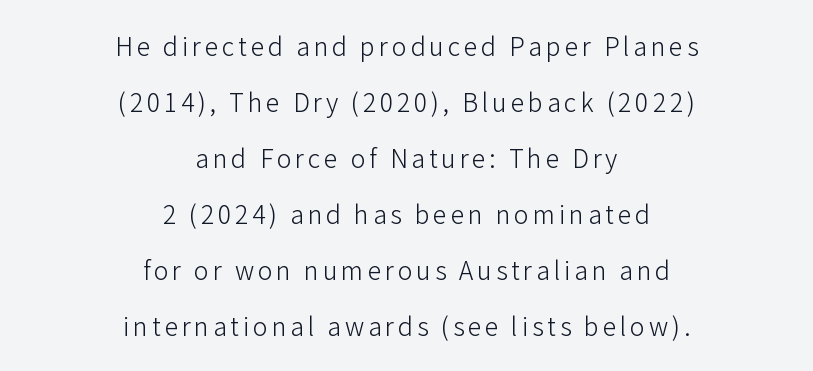
{"italic": "no", "bold": "no", "underline": "no", "align": "center", "line_spacing": "loose", "line_spacing_ratio": 2.24, "glyph_px": 25}
